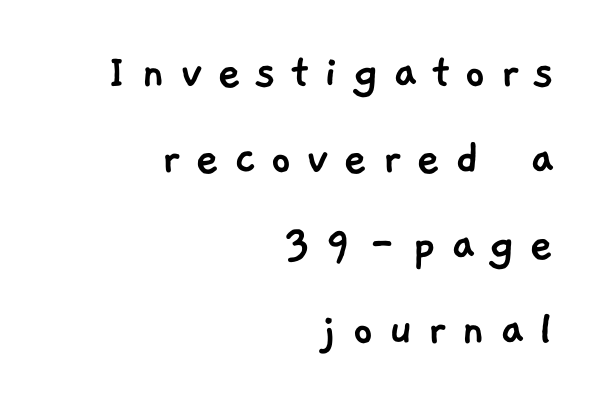
{"serif": "no", "width": "normal", "stroke_contrast": "low", "x_height": "medium", "monospaced": "no", "underline": "no", "align": "right", "line_spacing": "normal", "line_spacing_ratio": 1.65, "letter_spacing": "wide", "letter_spacing_em": 0.27, "glyph_px": 52}
